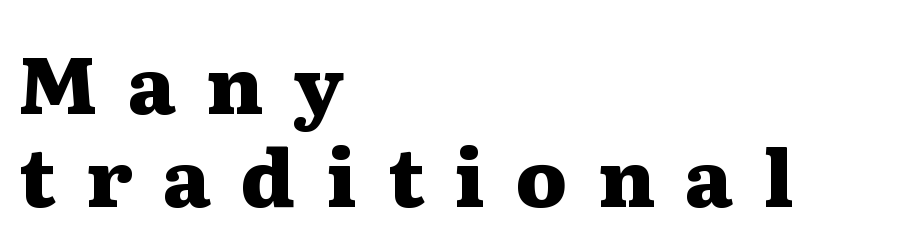
The lines in this sample share a left origin and differ only in where they stop. Heavy-handed strokes throughout: this text is bold. The glyphs in this specimen are seriffed. The specimen reads as upright at a glance.
